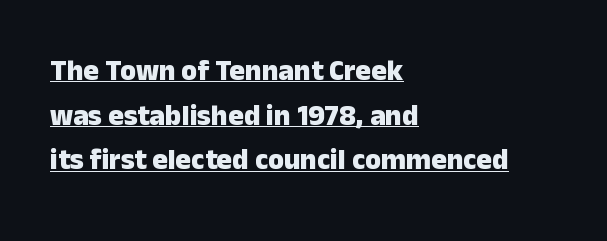
Q: Is the text bold? A: Yes.
Q: Is the text italic (slanted)? A: No, it is upright.
Q: Is the typeface a serif or a sans-serif typeface? A: Sans-serif.
Q: Is the text underlined? A: Yes.
Q: How is the paragraph aligned? A: Left-aligned.
Q: Is the spacing between letters normal or unusually wide? A: Normal.
Q: Is the spacing between lines tight, normal or loose? A: Normal.
Q: Width (condensed, normal, or wide)? A: Normal.
Q: Stroke contrast? A: Low.
Q: x-height? A: Medium.
Q: Monospaced? A: No.
